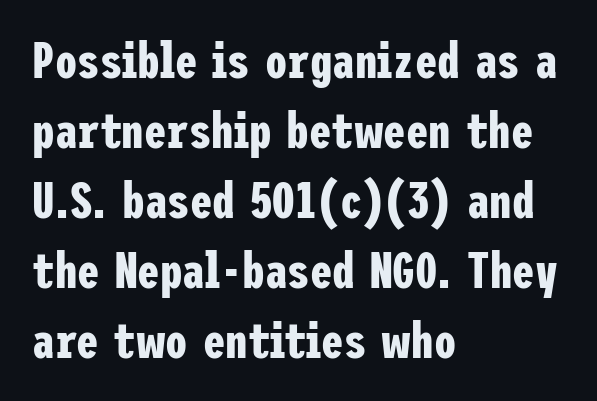
Q: Is the text bold? A: Yes.
Q: Is the text italic (slanted)? A: No, it is upright.
Q: Is the typeface a serif or a sans-serif typeface? A: Sans-serif.
Q: Is the text underlined? A: No.
Q: How is the paragraph aligned? A: Left-aligned.
Q: Is the spacing between letters normal or unusually wide? A: Normal.
Q: Is the spacing between lines tight, normal or loose? A: Normal.
Q: Width (condensed, normal, or wide)? A: Condensed.
Q: Stroke contrast? A: Low.
Q: x-height? A: Medium.
